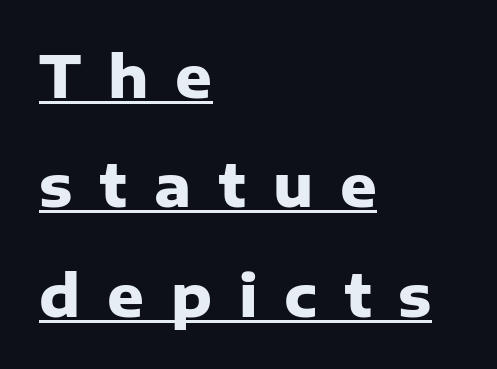
{"serif": "no", "italic": "no", "bold": "yes", "weight": "heavy", "width": "normal", "stroke_contrast": "low", "x_height": "medium", "monospaced": "no", "underline": "yes", "align": "left", "line_spacing": "loose", "line_spacing_ratio": 1.92, "letter_spacing": "wide", "letter_spacing_em": 0.47, "glyph_px": 57}
